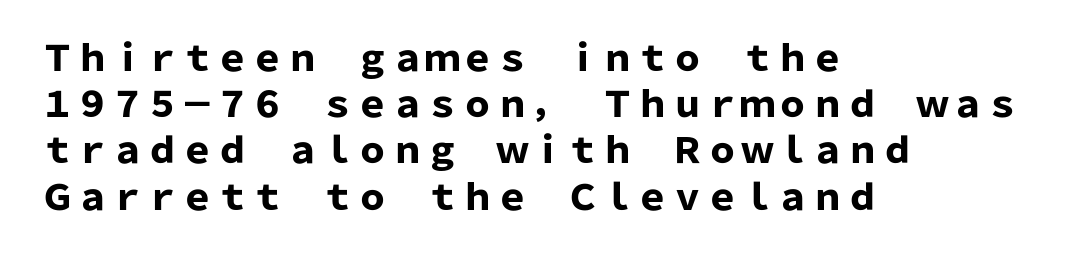
{"serif": "no", "italic": "no", "bold": "yes", "weight": "heavy", "width": "normal", "stroke_contrast": "low", "x_height": "medium", "monospaced": "no", "underline": "no", "align": "left", "line_spacing": "normal", "line_spacing_ratio": 1.32, "letter_spacing": "normal", "letter_spacing_em": 0.0, "glyph_px": 35}
